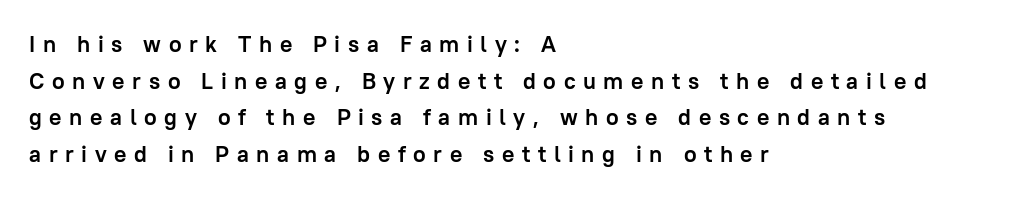
{"italic": "no", "bold": "yes", "underline": "no", "align": "left", "line_spacing": "normal", "line_spacing_ratio": 1.59, "letter_spacing": "wide", "letter_spacing_em": 0.33, "glyph_px": 23}
